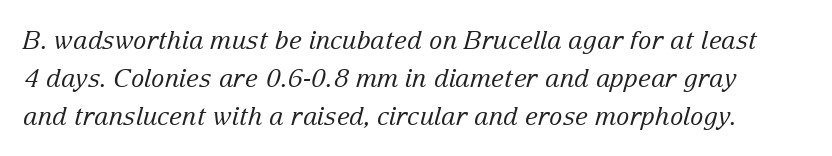
The image shows 25 px text type, italic (leaning right); set normal line spacing (1.53x), normal letter spacing, not underlined.
